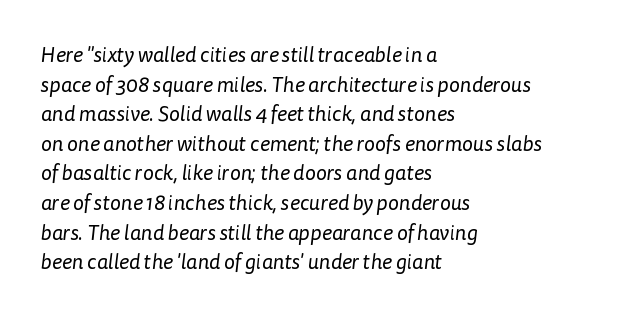
The horizontal fit of the characters is conventional and even. This sample is left-justified, so line endings fall wherever the words run out. Unbolded letterforms with no extra heft. Regular leading. Descenders hang freely into open space.
